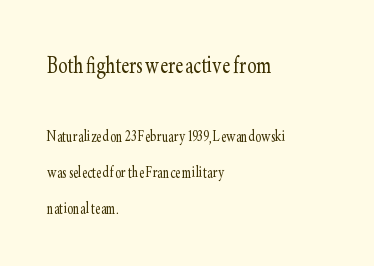
{"serif": "yes", "italic": "no", "bold": "no", "weight": "light", "width": "condensed", "stroke_contrast": "low", "x_height": "small", "monospaced": "no", "underline": "no", "align": "left", "line_spacing": "loose", "line_spacing_ratio": 1.9, "letter_spacing": "normal", "letter_spacing_em": 0.0, "larger_block": "first", "size_ratio": 1.47, "glyph_px": 28}
